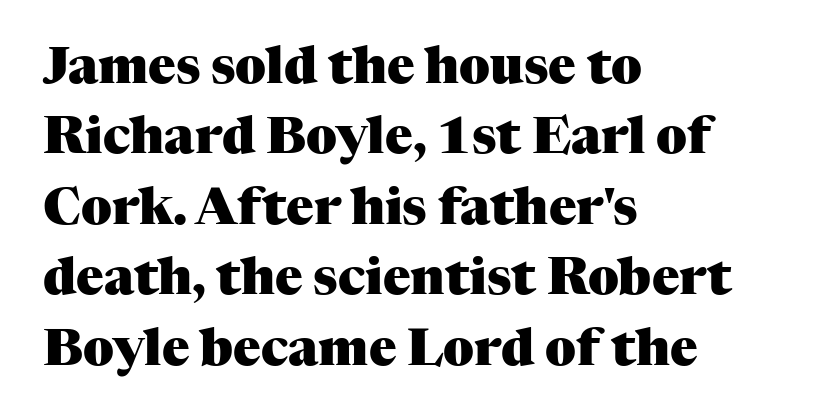
{"serif": "yes", "italic": "no", "bold": "yes", "weight": "heavy", "width": "normal", "stroke_contrast": "medium", "x_height": "medium", "monospaced": "no", "underline": "no", "align": "left", "line_spacing": "normal", "line_spacing_ratio": 1.38, "letter_spacing": "normal", "letter_spacing_em": 0.0, "glyph_px": 51}
